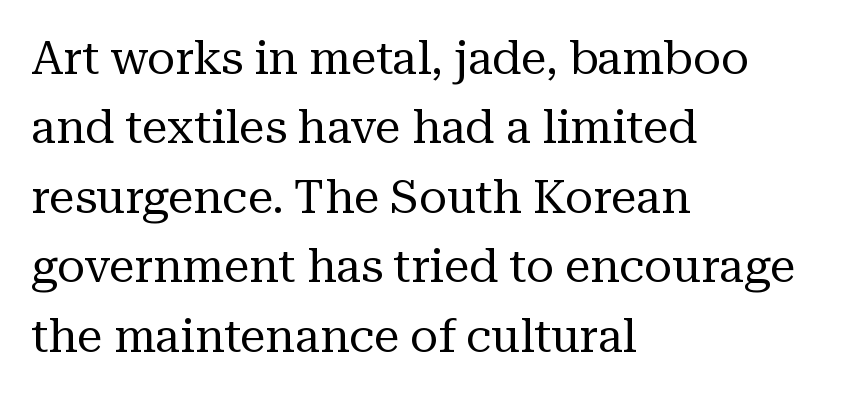
Q: Is the text bold? A: No.
Q: Is the text italic (slanted)? A: No, it is upright.
Q: Is the typeface a serif or a sans-serif typeface? A: Serif.
Q: Is the text underlined? A: No.
Q: How is the paragraph aligned? A: Left-aligned.
Q: Is the spacing between letters normal or unusually wide? A: Normal.
Q: Is the spacing between lines tight, normal or loose? A: Normal.
Q: Width (condensed, normal, or wide)? A: Normal.
Q: Stroke contrast? A: Medium.
Q: x-height? A: Medium.
Q: Monospaced? A: No.
